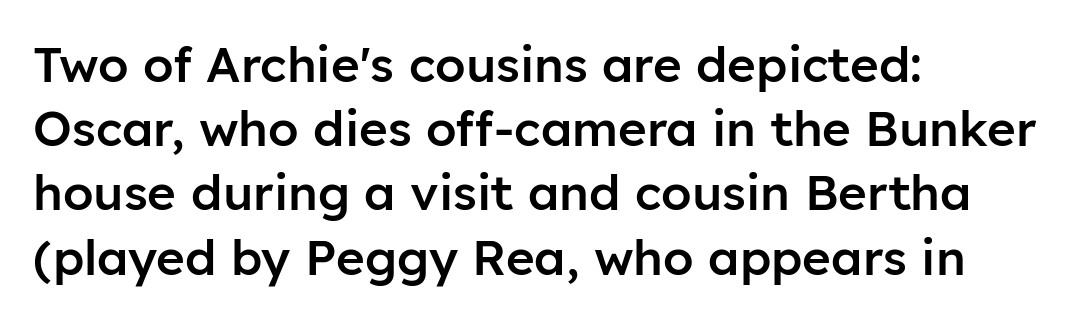
The image shows 49 px semibold sans-serif type, upright; set left-aligned, normal line spacing (1.31x), normal letter spacing, not underlined; low stroke contrast and a medium x-height.
